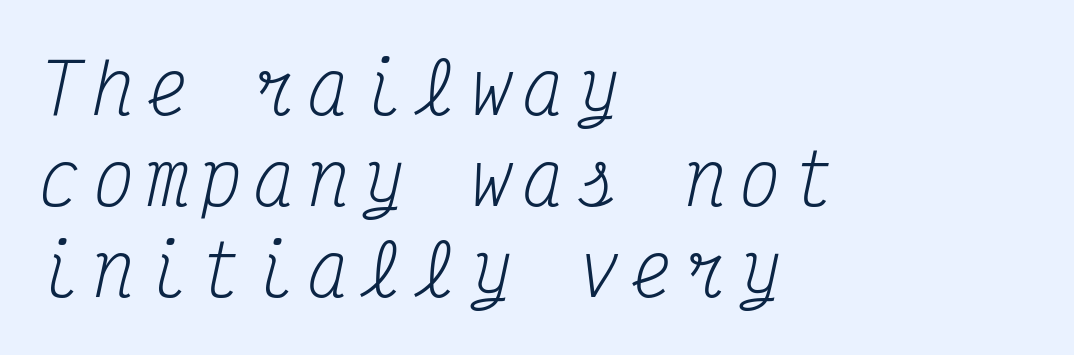
Descenders hang freely into open space. Note the uniform advance width — an 'i' takes as much space as an 'm'. In CSS terms this would be text-align: left. Quick note: italic. Yep, those are serifs on the letters.
